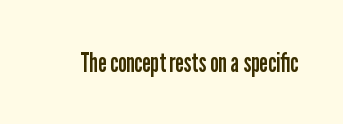
The image shows 27 px text type, upright; set normal letter spacing, not underlined.
